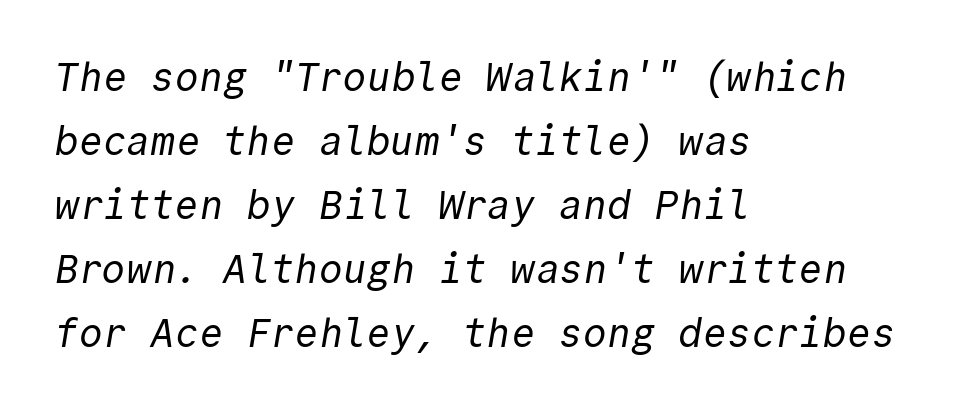
The characters are drawn with everyday or finer stroke widths. The leading is moderate, giving the passage an even texture. Are there feet on the stems? There aren't — it's a sans. The foot of each line stays bare and open. Each letter, wide or thin by design, is forced into the same width here. The compositor pushed each line to the left boundary.
